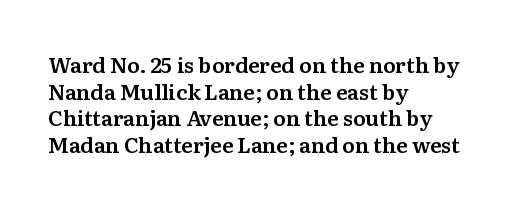
Q: Is the text italic (slanted)? A: No, it is upright.
Q: Is the text underlined? A: No.
Q: How is the paragraph aligned? A: Left-aligned.
Q: Is the spacing between letters normal or unusually wide? A: Normal.
Q: Is the spacing between lines tight, normal or loose? A: Normal.
